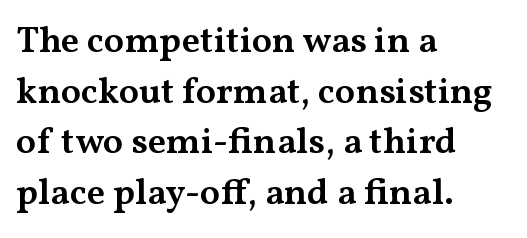
{"serif": "yes", "italic": "no", "bold": "semi", "weight": "semibold", "width": "wide", "stroke_contrast": "medium", "x_height": "medium", "monospaced": "no", "underline": "no", "align": "left", "line_spacing": "normal", "line_spacing_ratio": 1.37, "letter_spacing": "normal", "letter_spacing_em": 0.0, "glyph_px": 37}
